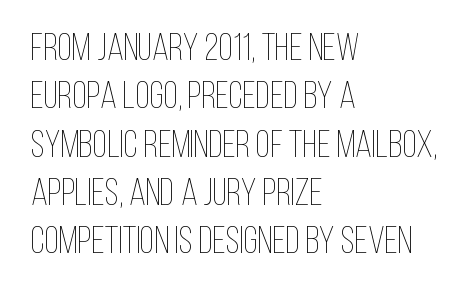
{"italic": "no", "bold": "no", "weight": "thin", "width": "condensed", "stroke_contrast": "low", "x_height": "large", "monospaced": "no", "underline": "no", "align": "left", "line_spacing": "normal", "line_spacing_ratio": 1.27, "letter_spacing": "normal", "letter_spacing_em": 0.0, "glyph_px": 38}
